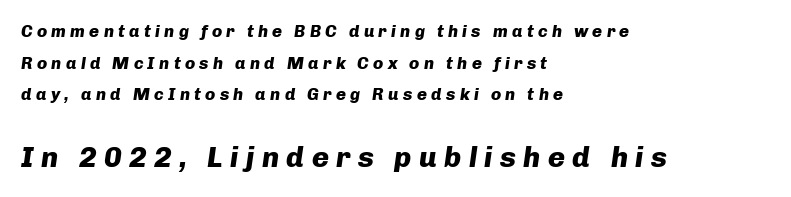
The image shows 29 px heavy type, italic (leaning right); set left-aligned, line spacing 1.86x, unusually wide letter spacing (+0.25 em), not underlined; the second (bottom) block is 1.71x larger; low stroke contrast and a medium x-height.
